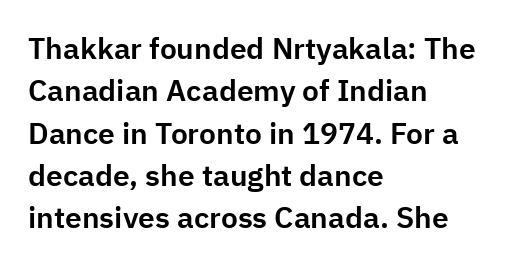
The image shows 30 px sans-serif type, upright; set left-aligned, normal line spacing (1.41x), normal letter spacing, not underlined; low stroke contrast and a medium x-height.
